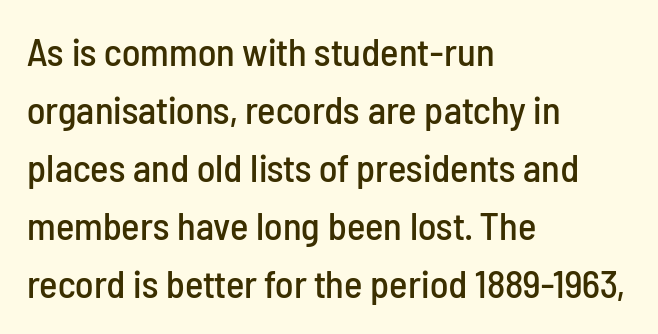
{"serif": "no", "italic": "no", "width": "condensed", "stroke_contrast": "low", "x_height": "medium", "monospaced": "no", "underline": "no", "align": "left", "line_spacing": "normal", "line_spacing_ratio": 1.49, "letter_spacing": "normal", "letter_spacing_em": 0.0, "glyph_px": 39}
